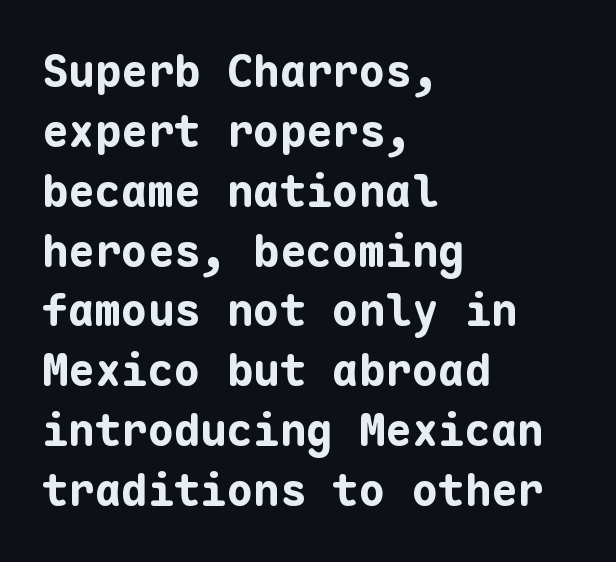
The image shows 44 px bold sans-serif type, upright, monospaced; set left-aligned, normal line spacing (1.36x), normal letter spacing, not underlined; low stroke contrast and a medium x-height.
